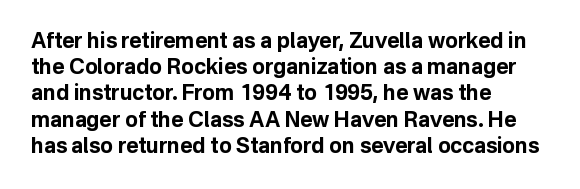
{"italic": "no", "bold": "yes", "underline": "no", "align": "left", "line_spacing": "normal", "line_spacing_ratio": 1.25, "letter_spacing": "normal", "letter_spacing_em": 0.0, "glyph_px": 21}
